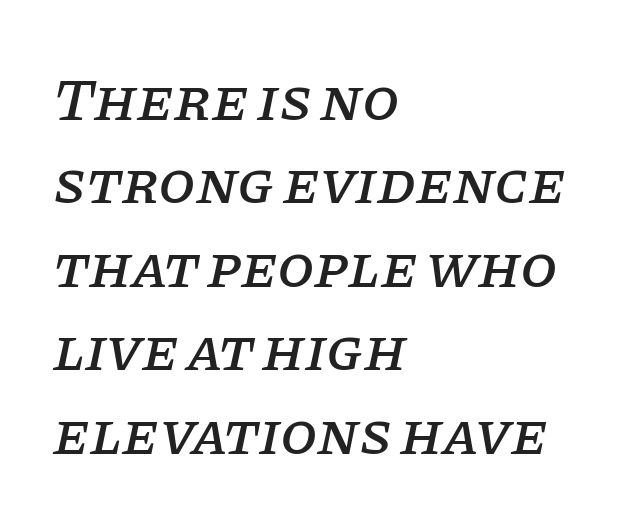
The image shows 60 px serif type, italic (leaning right); set left-aligned, normal line spacing (1.39x), normal letter spacing, not underlined; low stroke contrast and a large x-height.
